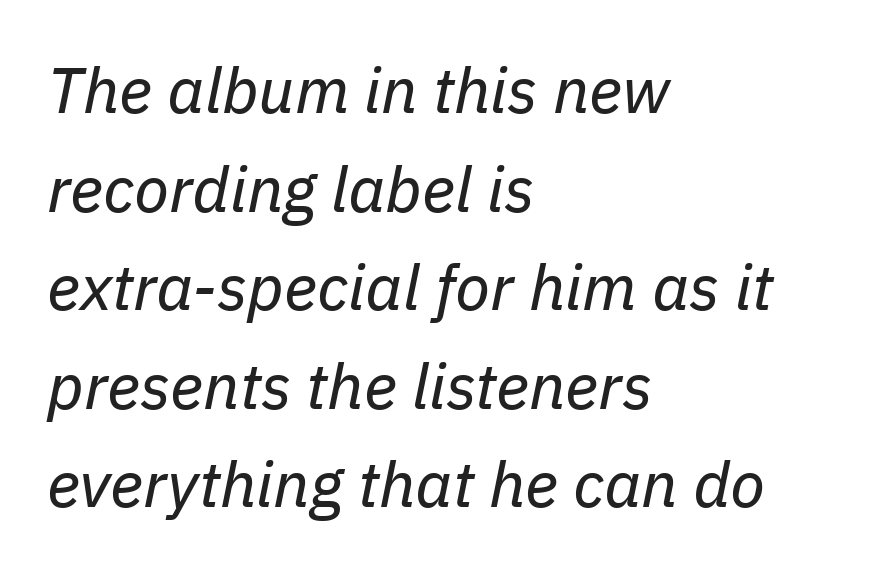
The image shows 64 px regular-weight type, italic (leaning right); set left-aligned, normal line spacing (1.54x), normal letter spacing, not underlined; low stroke contrast and a medium x-height.
